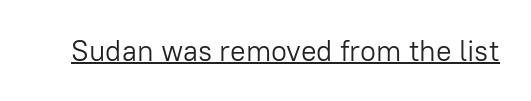
The image shows 29 px light sans-serif type, upright; set normal letter spacing, underlined; low stroke contrast and a medium x-height.
